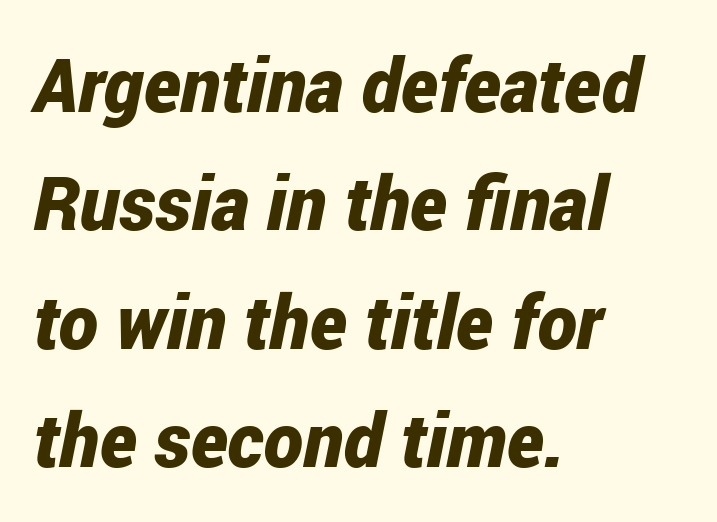
Caption: bold face, heavy strokes. Notice how the stems are inclined rather than vertical — that's the hallmark of italics. If you drew a ruler down the left edge, every line would touch it. Proportional: the letters do not fall into vertical columns. Characters follow at the spacing the type designer built in. Rule under the text: the space is simply empty.
